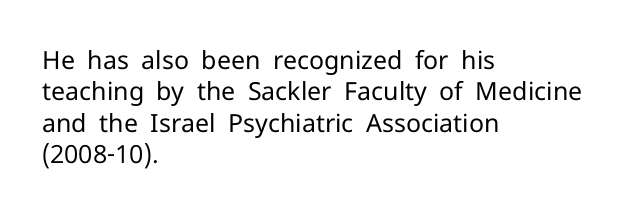
Q: Is the text bold? A: No.
Q: Is the text italic (slanted)? A: No, it is upright.
Q: Is the text underlined? A: No.
Q: How is the paragraph aligned? A: Left-aligned.
Q: Is the spacing between letters normal or unusually wide? A: Normal.
Q: Is the spacing between lines tight, normal or loose? A: Normal.
